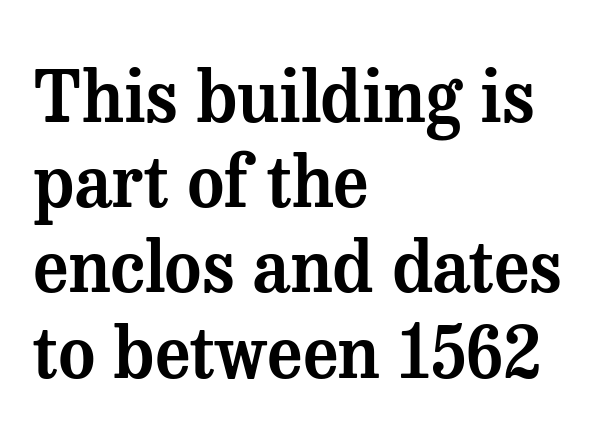
Q: Is the text italic (slanted)? A: No, it is upright.
Q: Is the typeface a serif or a sans-serif typeface? A: Serif.
Q: Is the text underlined? A: No.
Q: How is the paragraph aligned? A: Left-aligned.
Q: Is the spacing between letters normal or unusually wide? A: Normal.
Q: Width (condensed, normal, or wide)? A: Normal.
Q: Stroke contrast? A: Medium.
Q: x-height? A: Medium.
Q: Monospaced? A: No.
